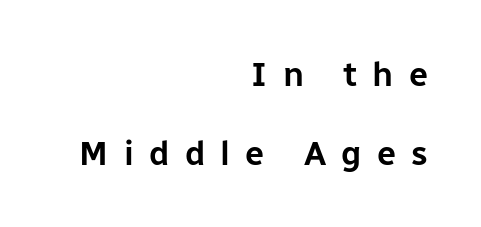
The image shows 34 px sans-serif type, upright; set right-aligned, loose line spacing (2.31x), unusually wide letter spacing (+0.45 em), not underlined; low stroke contrast and a medium x-height.
